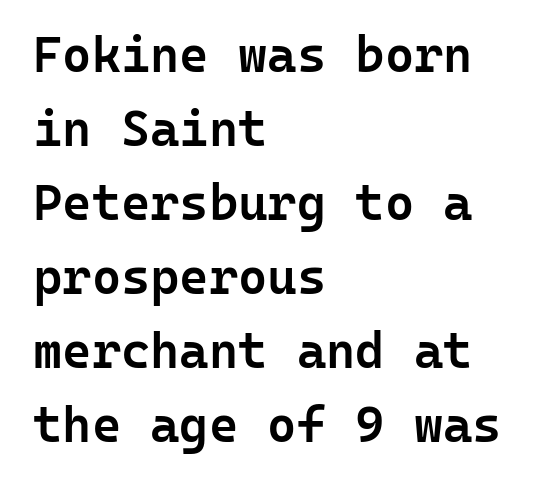
The letters sit at their default tracking, neither squeezed nor spread. The typeface chosen for these lines omits serifs. Rule under the text: the space is simply empty. Quick note: interline space is typical. Slightly chunky letters — semibold, I'd say, not full bold. The type sits square on the baseline with zero lean.
